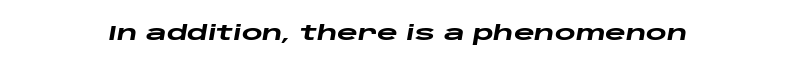
Q: Is the text bold? A: Yes.
Q: Is the text italic (slanted)? A: Yes, it leans right by about 10 degrees.
Q: Is the text underlined? A: No.
Q: Is the spacing between letters normal or unusually wide? A: Normal.
